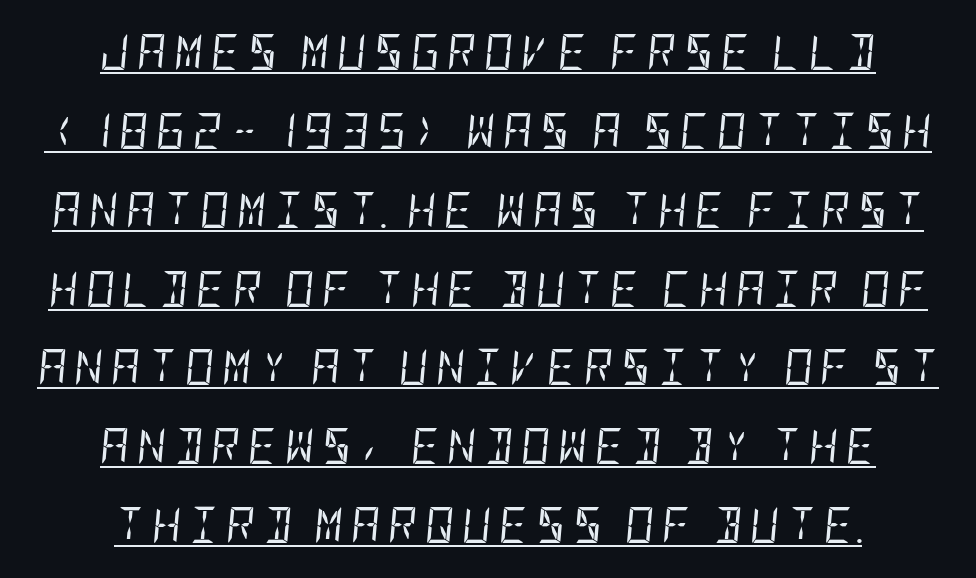
{"italic": "yes", "lean": "right", "slant_degrees": 5, "bold": "no", "weight": "regular", "width": "condensed", "stroke_contrast": "low", "x_height": "large", "underline": "yes", "line_spacing": "loose", "line_spacing_ratio": 2.19, "letter_spacing": "wide", "letter_spacing_em": 0.21, "glyph_px": 36}
